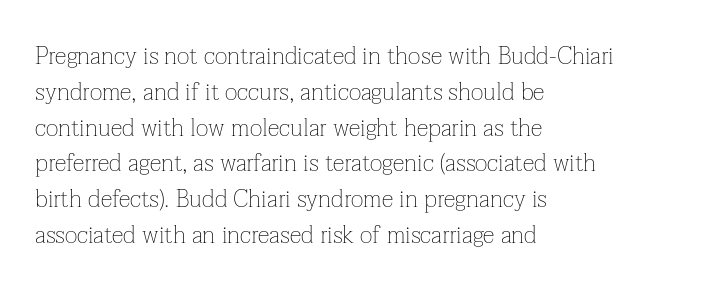
The image shows 24 px text type, upright; set left-aligned, normal line spacing (1.49x), normal letter spacing, not underlined.
